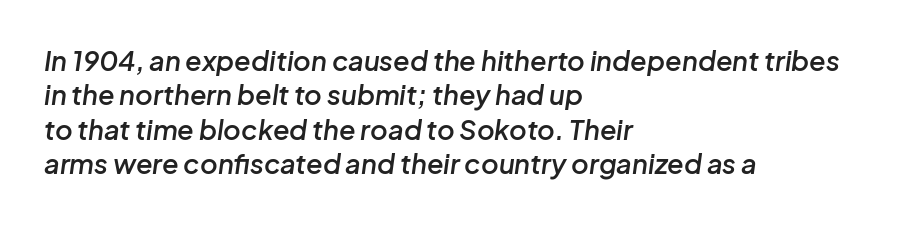
The image shows 27 px text type, italic (leaning right); set left-aligned, normal line spacing (1.27x), normal letter spacing, not underlined.
